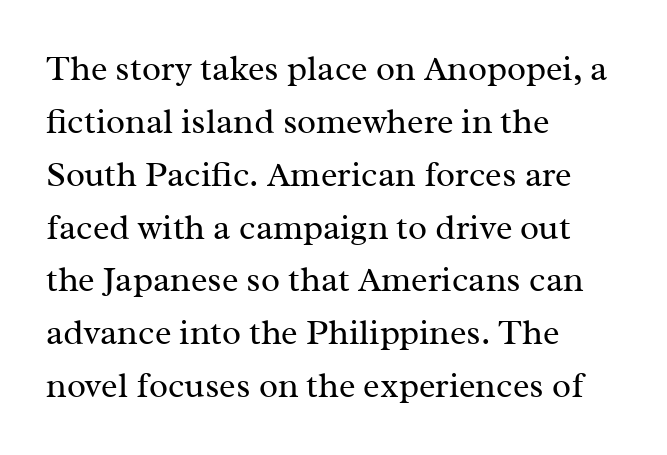
Every character sits straight up, as roman type does. The passage shown has conventional tracking throughout. Spacing verdict: proportional, widths tailored to each character. Is there much room between lines? A standard amount, neither cramped nor airy. I'd call this a serif setting — the letters wear small feet.
